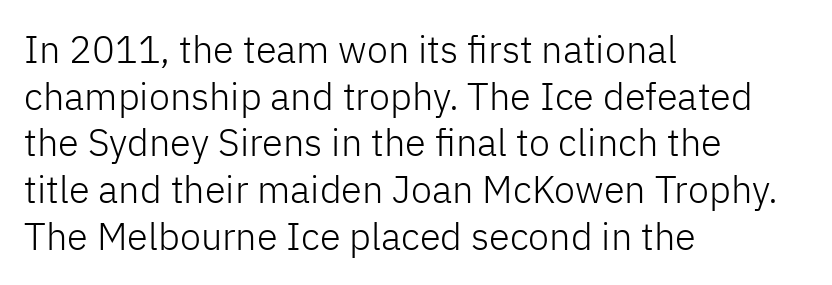
Q: Is the text bold? A: No.
Q: Is the text italic (slanted)? A: No, it is upright.
Q: Is the typeface a serif or a sans-serif typeface? A: Sans-serif.
Q: Is the text underlined? A: No.
Q: How is the paragraph aligned? A: Left-aligned.
Q: Is the spacing between letters normal or unusually wide? A: Normal.
Q: Width (condensed, normal, or wide)? A: Normal.
Q: Stroke contrast? A: Low.
Q: x-height? A: Medium.
Q: Monospaced? A: No.
